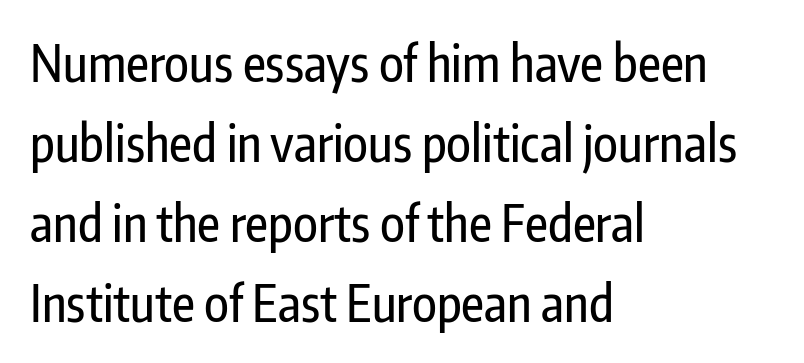
The image shows 50 px condensed sans-serif type, upright; set left-aligned, normal line spacing (1.6x), normal letter spacing, not underlined; low stroke contrast and a medium x-height.
